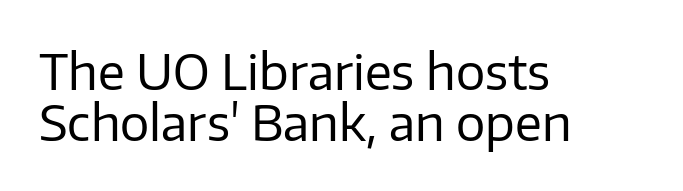
Is this a fixed-width face? No — the glyphs have proportional, varying widths. This is roman type, the default non-slanted kind. Beneath every word, the page is bare. The compositor pushed each line to the left boundary. The vertical gap from one line to the next is small. On a weight scale, this lands at 450 or below.
